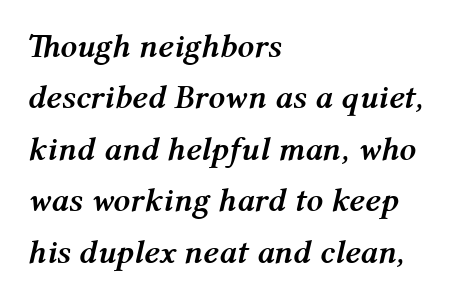
Q: Is the text bold? A: Yes.
Q: Is the text italic (slanted)? A: Yes, it leans right by about 12 degrees.
Q: Is the text underlined? A: No.
Q: How is the paragraph aligned? A: Left-aligned.
Q: Is the spacing between letters normal or unusually wide? A: Normal.
Q: Is the spacing between lines tight, normal or loose? A: Normal.
Q: Width (condensed, normal, or wide)? A: Normal.
Q: Stroke contrast? A: Medium.
Q: x-height? A: Medium.
Q: Monospaced? A: No.
